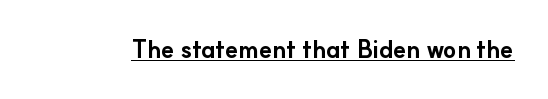
Q: Is the text bold? A: Yes.
Q: Is the text italic (slanted)? A: No, it is upright.
Q: Is the text underlined? A: Yes.
Q: Is the spacing between letters normal or unusually wide? A: Normal.
